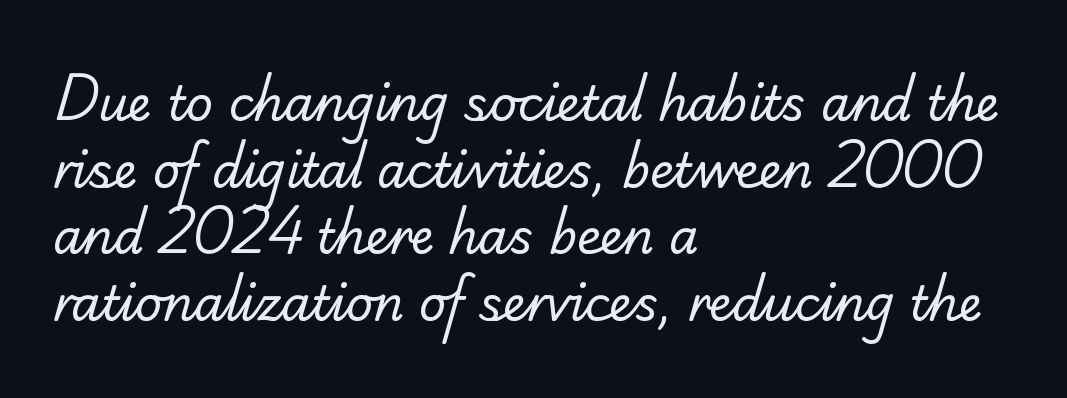
Where is the straight margin? On the left. Just letters on the line, the space beneath them empty. Here the designer chose a conventional face with non-uniform glyph widths. Each stroke keeps to a modest, everyday thickness or less. The designer left line spacing at the default. How are the letters spaced? Ordinarily, with no added tracking.
